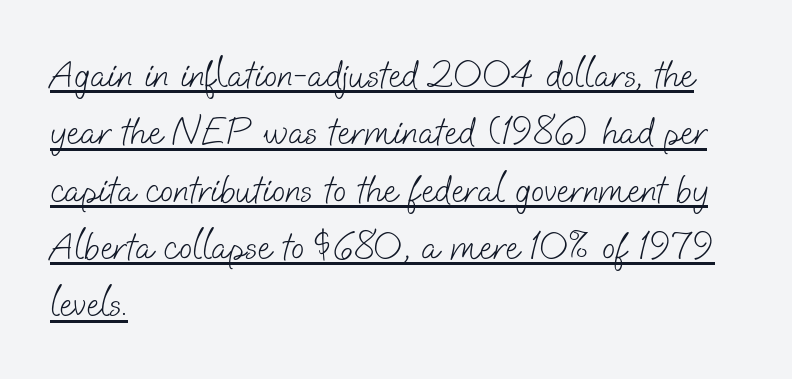
{"serif": "no", "bold": "no", "weight": "light", "width": "normal", "stroke_contrast": "low", "x_height": "small", "monospaced": "no", "underline": "yes", "align": "left", "line_spacing": "normal", "line_spacing_ratio": 1.47, "letter_spacing": "normal", "letter_spacing_em": 0.0, "glyph_px": 39}
